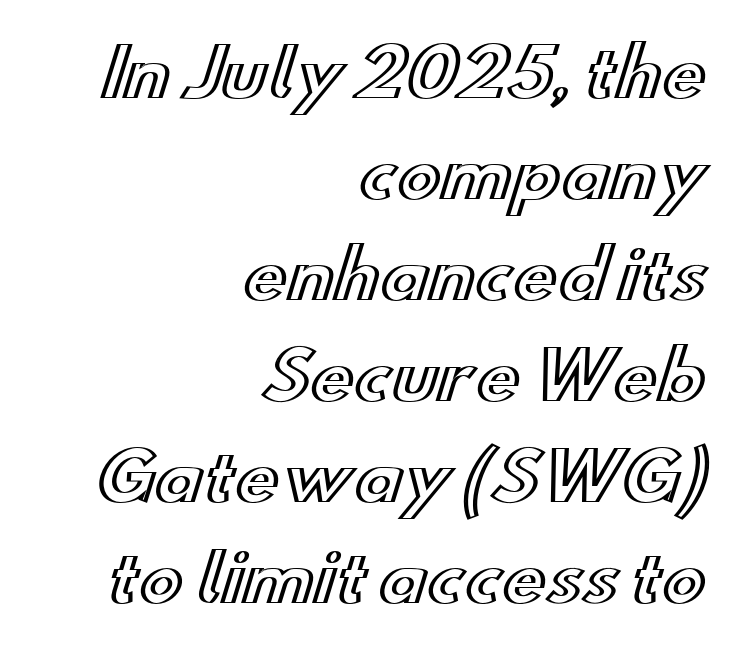
Q: Is the text italic (slanted)? A: Yes.
Q: Is the text underlined? A: No.
Q: How is the paragraph aligned? A: Right-aligned.
Q: Is the spacing between letters normal or unusually wide? A: Normal.
Q: Is the spacing between lines tight, normal or loose? A: Normal.
Q: Width (condensed, normal, or wide)? A: Wide.
Q: x-height? A: Small.
Q: Monospaced? A: No.
